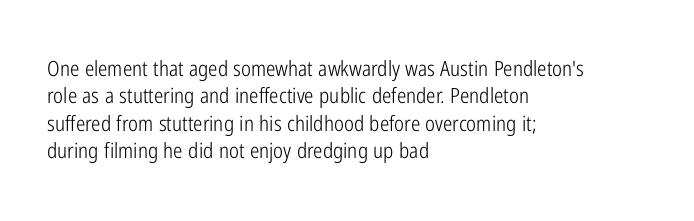
Reading down the block, your eye returns to a fixed left position each line. The weight tops out at a normal text grade. Interline gaps are of average width in this sample. The letters sit at their default tracking, neither squeezed nor spread.
